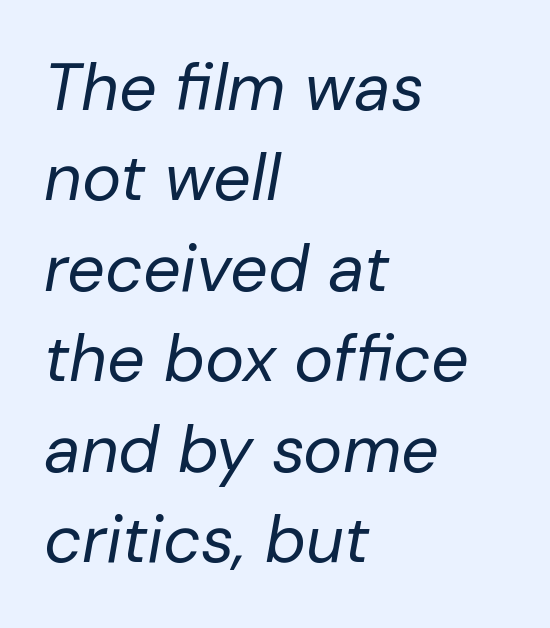
Varying glyph widths throughout — classic text-font behaviour. Underline: absent. Observe the lean: these are italic letterforms. On a weight scale, this lands at 450 or below. Is there much room between lines? A standard amount, neither cramped nor airy.
